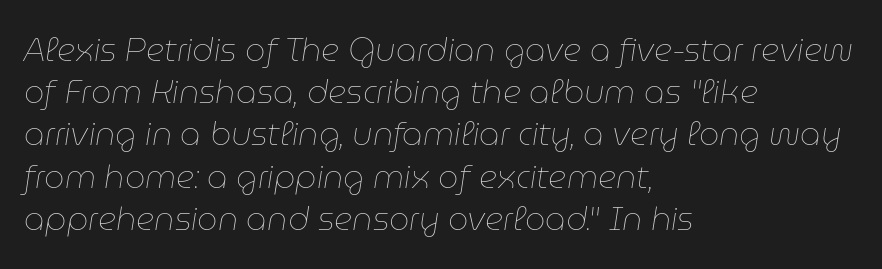
Q: Is the text bold? A: No.
Q: Is the text italic (slanted)? A: Yes, it leans right by about 9 degrees.
Q: Is the text underlined? A: No.
Q: How is the paragraph aligned? A: Left-aligned.
Q: Is the spacing between letters normal or unusually wide? A: Normal.
Q: Is the spacing between lines tight, normal or loose? A: Normal.
Q: Width (condensed, normal, or wide)? A: Normal.
Q: Stroke contrast? A: Low.
Q: x-height? A: Medium.
Q: Monospaced? A: No.
